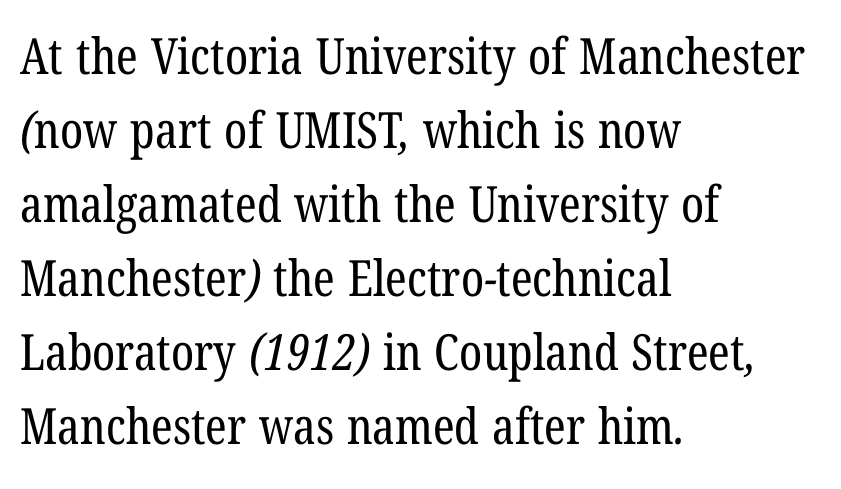
Q: Is the text bold? A: No.
Q: Is the typeface a serif or a sans-serif typeface? A: Serif.
Q: Is the text underlined? A: No.
Q: How is the paragraph aligned? A: Left-aligned.
Q: Is the spacing between letters normal or unusually wide? A: Normal.
Q: Is the spacing between lines tight, normal or loose? A: Normal.
Q: Width (condensed, normal, or wide)? A: Condensed.
Q: Stroke contrast? A: Low.
Q: x-height? A: Medium.
Q: Monospaced? A: No.
